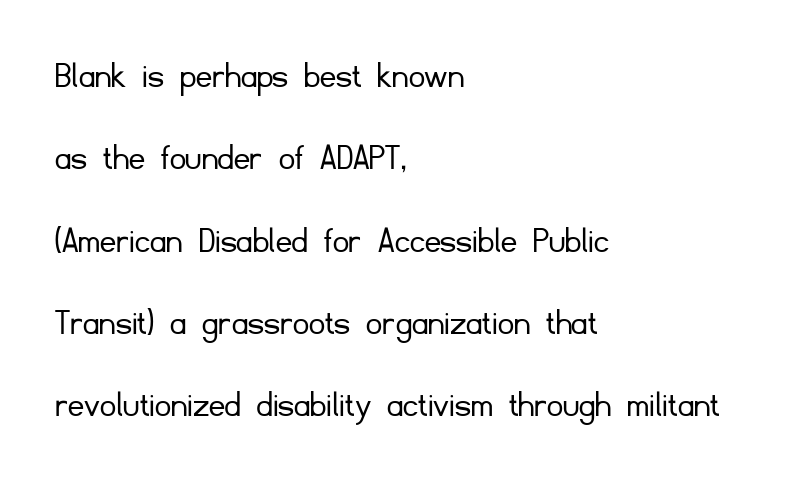
There is no visible air inserted between adjacent glyphs. Ascenders rise straight up at ninety degrees. How would I describe the line gaps? Wide and relaxed. Weight: not bold — regular or lighter.
